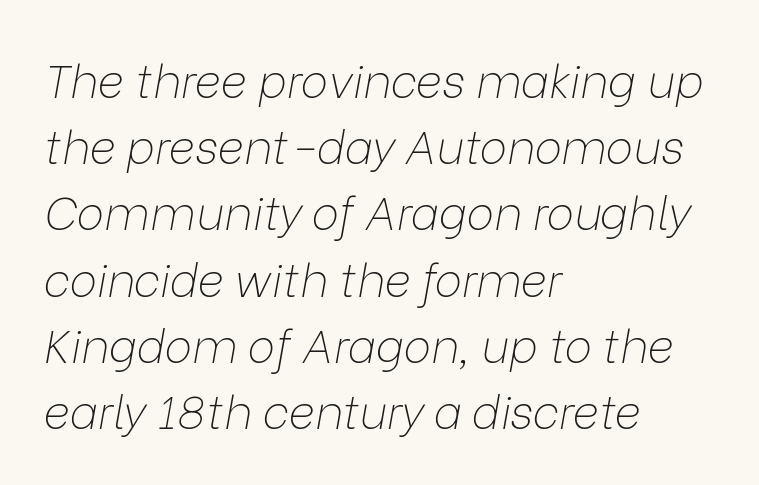
{"italic": "yes", "lean": "right", "slant_degrees": 9, "bold": "no", "weight": "thin", "width": "normal", "stroke_contrast": "low", "x_height": "medium", "monospaced": "no", "underline": "no", "align": "left", "line_spacing": "normal", "line_spacing_ratio": 1.44, "letter_spacing": "normal", "letter_spacing_em": 0.0, "glyph_px": 46}
